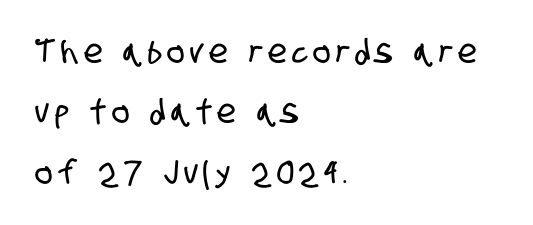
Q: Is the typeface a serif or a sans-serif typeface? A: Sans-serif.
Q: Is the text underlined? A: No.
Q: How is the paragraph aligned? A: Left-aligned.
Q: Width (condensed, normal, or wide)? A: Condensed.
Q: Stroke contrast? A: Low.
Q: x-height? A: Large.
Q: Monospaced? A: No.
